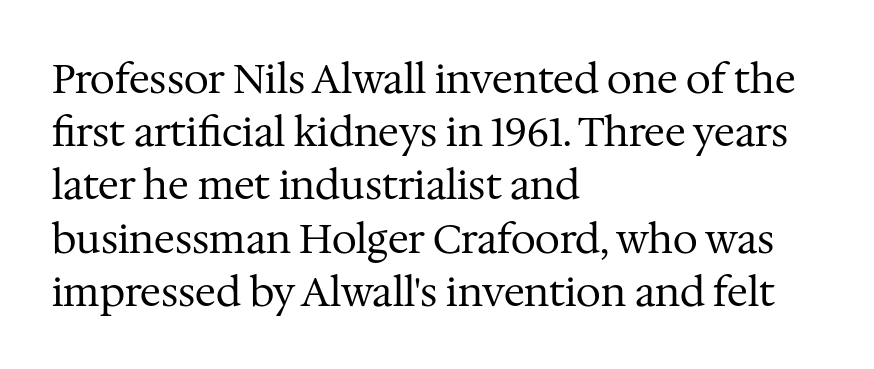
Examine the stroke ends and you'll spot serifs. Characters follow at the spacing the type designer built in. Note the varied advance widths — an 'i' is clearly narrower than an 'm'. Typeset ragged right — the left edge is the straight one.
